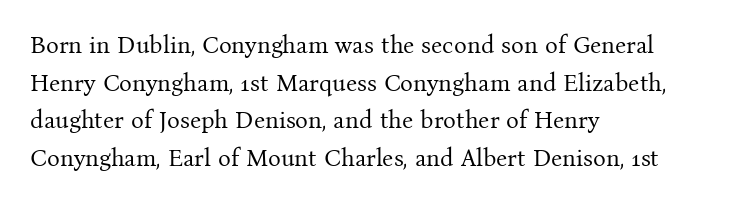
{"italic": "no", "bold": "no", "underline": "no", "align": "left", "line_spacing": "normal", "line_spacing_ratio": 1.57, "letter_spacing": "normal", "letter_spacing_em": 0.0, "glyph_px": 24}
